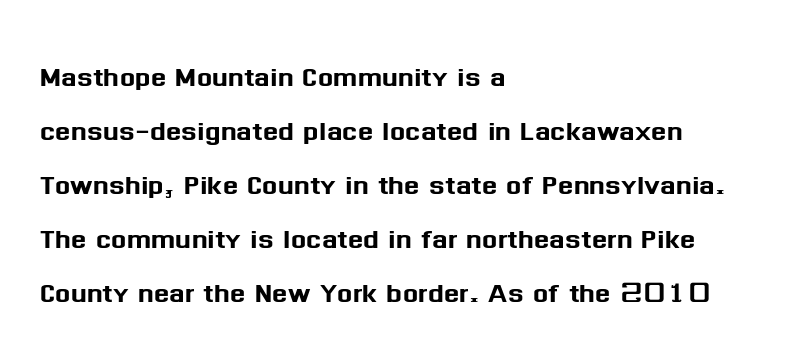
{"serif": "no", "italic": "no", "width": "normal", "stroke_contrast": "medium", "x_height": "medium", "monospaced": "no", "underline": "no", "align": "left", "line_spacing": "normal", "line_spacing_ratio": 1.5, "letter_spacing": "normal", "letter_spacing_em": 0.0, "glyph_px": 36}
